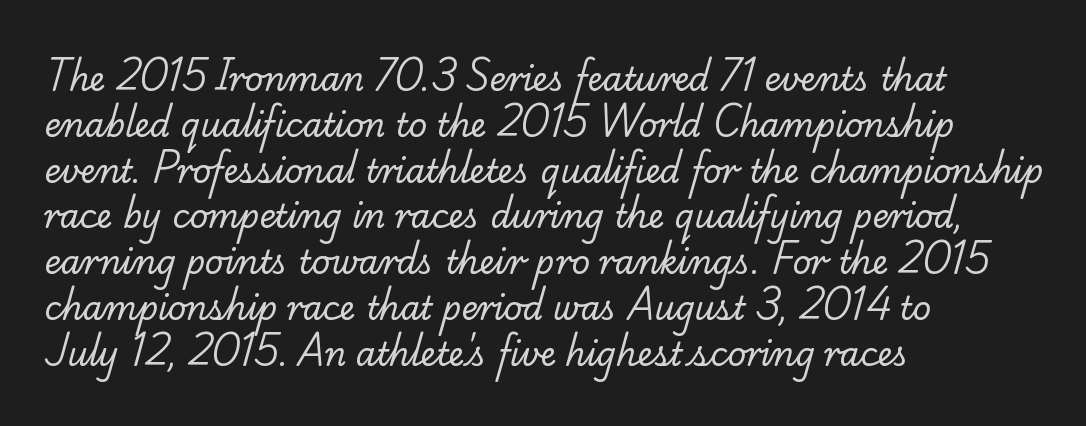
{"bold": "no", "weight": "regular", "width": "normal", "stroke_contrast": "low", "x_height": "small", "monospaced": "no", "underline": "no", "align": "left", "line_spacing": "normal", "line_spacing_ratio": 1.43, "letter_spacing": "normal", "letter_spacing_em": 0.0, "glyph_px": 32}
